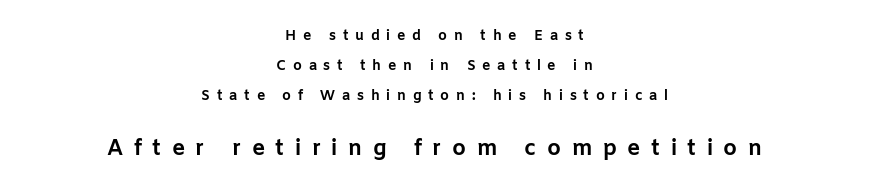
Q: Is the text bold? A: Yes.
Q: Is the text italic (slanted)? A: No, it is upright.
Q: Is the text underlined? A: No.
Q: How is the paragraph aligned? A: Centered.
Q: Is the spacing between letters normal or unusually wide? A: Unusually wide.
Q: Is the spacing between lines tight, normal or loose? A: Loose.
Q: Which block of text is set in a larger size, the first (top) or the second (bottom)? A: The second (bottom) one.
